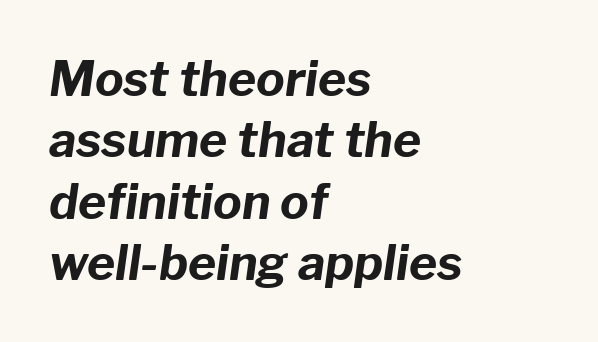
Q: Is the text bold? A: Yes.
Q: Is the text italic (slanted)? A: Yes, it leans right by about 8 degrees.
Q: Is the text underlined? A: No.
Q: How is the paragraph aligned? A: Left-aligned.
Q: Is the spacing between letters normal or unusually wide? A: Normal.
Q: Is the spacing between lines tight, normal or loose? A: Normal.
Q: Width (condensed, normal, or wide)? A: Normal.
Q: Stroke contrast? A: Low.
Q: x-height? A: Medium.
Q: Monospaced? A: No.
